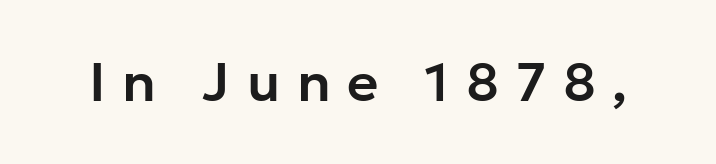
The type sits square on the baseline with zero lean. Looks like regular typesetting: each glyph gets only the width it needs. Beneath every word, the page is bare. The passage shown is typeset with a sans-serif family. There is plenty of visible air inserted between adjacent glyphs.
